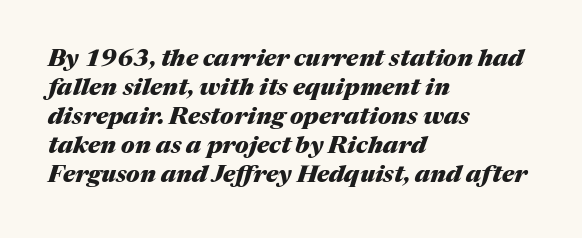
{"italic": "yes", "lean": "right", "slant_degrees": 17, "bold": "yes", "underline": "no", "align": "left", "line_spacing_ratio": 1.21, "letter_spacing": "normal", "letter_spacing_em": 0.0, "glyph_px": 24}
